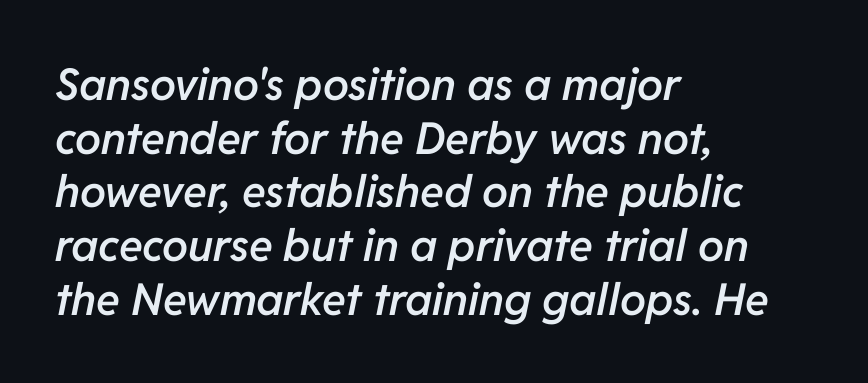
{"italic": "yes", "lean": "right", "slant_degrees": 11, "bold": "semi", "weight": "semibold", "width": "normal", "stroke_contrast": "low", "x_height": "medium", "monospaced": "no", "underline": "no", "align": "left", "line_spacing_ratio": 1.22, "letter_spacing": "normal", "letter_spacing_em": 0.0, "glyph_px": 44}
